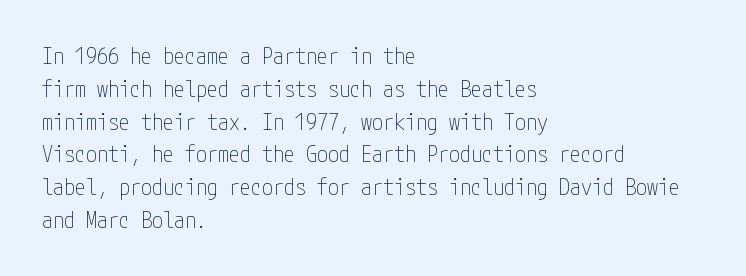
{"italic": "no", "bold": "no", "underline": "no", "align": "left", "line_spacing": "normal", "line_spacing_ratio": 1.49, "letter_spacing": "normal", "letter_spacing_em": 0.0, "glyph_px": 22}
